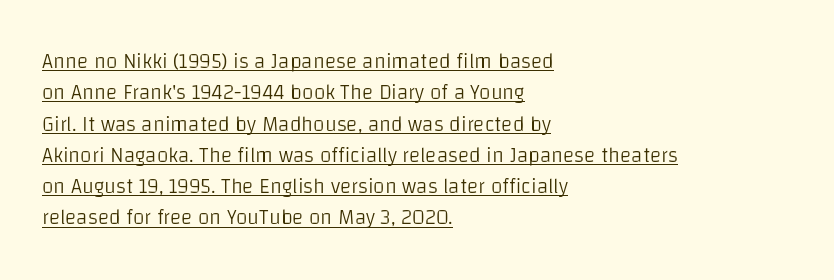
These lines were composed using upright roman letters. The paragraph shown leans on its left margin. The rendered words wear a rule along their underside. The letters look calm and open, with moderate or lighter stems.
